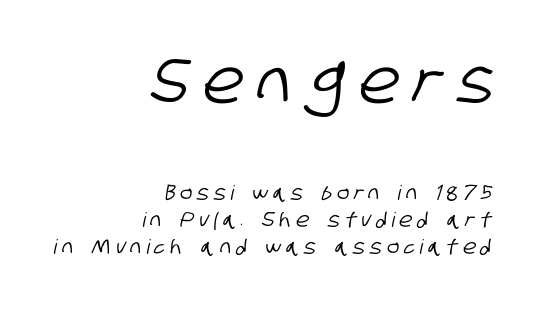
The lines are quadded right. Regarding leading, the lines here are spaced in the standard way. A bare baseline throughout the passage. Is this a fixed-width face? No — the glyphs have proportional, varying widths. Letter spacing: wide.
